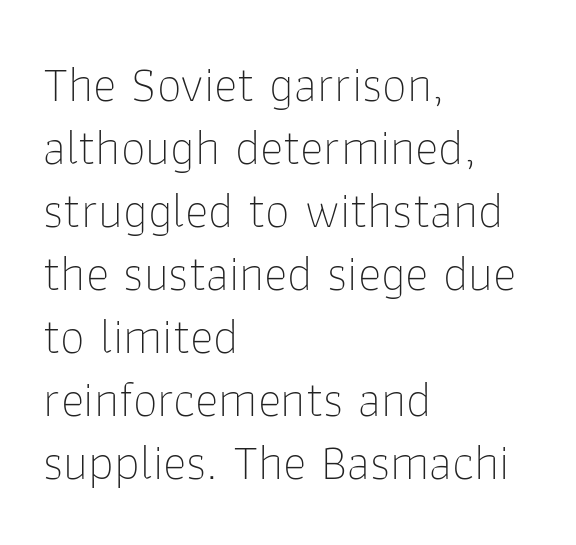
The image shows 50 px thin sans-serif type, upright; set left-aligned, normal line spacing (1.26x), normal letter spacing, not underlined; low stroke contrast and a medium x-height.
